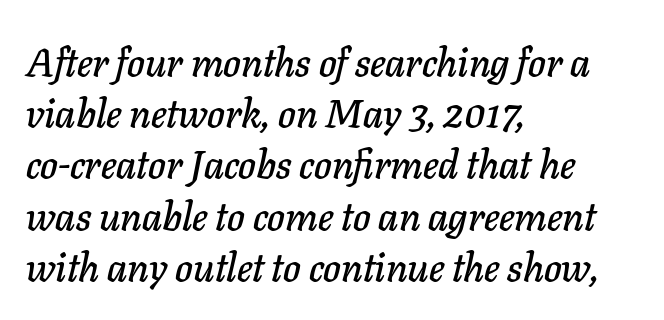
Q: Is the text italic (slanted)? A: Yes, it leans right by about 11 degrees.
Q: Is the text underlined? A: No.
Q: How is the paragraph aligned? A: Left-aligned.
Q: Is the spacing between letters normal or unusually wide? A: Normal.
Q: Is the spacing between lines tight, normal or loose? A: Normal.
Q: Width (condensed, normal, or wide)? A: Normal.
Q: Stroke contrast? A: Low.
Q: x-height? A: Medium.
Q: Monospaced? A: No.
